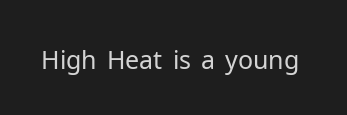
Q: Is the text bold? A: No.
Q: Is the text italic (slanted)? A: No, it is upright.
Q: Is the text underlined? A: No.
Q: Is the spacing between letters normal or unusually wide? A: Normal.
